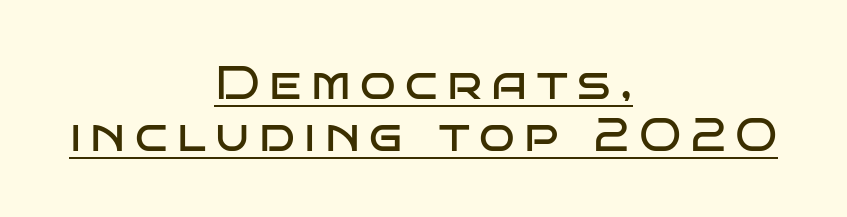
{"serif": "no", "italic": "no", "bold": "no", "weight": "regular", "width": "wide", "stroke_contrast": "low", "x_height": "large", "monospaced": "no", "underline": "yes", "align": "center", "line_spacing": "tight", "line_spacing_ratio": 1.1, "letter_spacing": "wide", "letter_spacing_em": 0.2, "glyph_px": 47}
